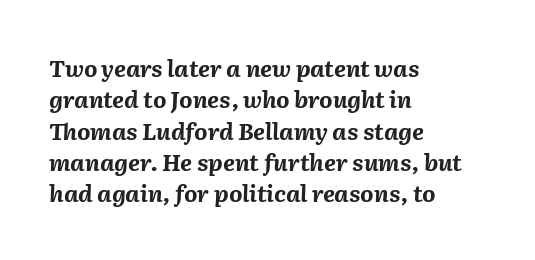
{"italic": "yes", "lean": "right", "slant_degrees": 2, "bold": "yes", "underline": "no", "align": "left", "line_spacing": "normal", "line_spacing_ratio": 1.36, "letter_spacing": "normal", "letter_spacing_em": 0.0, "glyph_px": 23}
